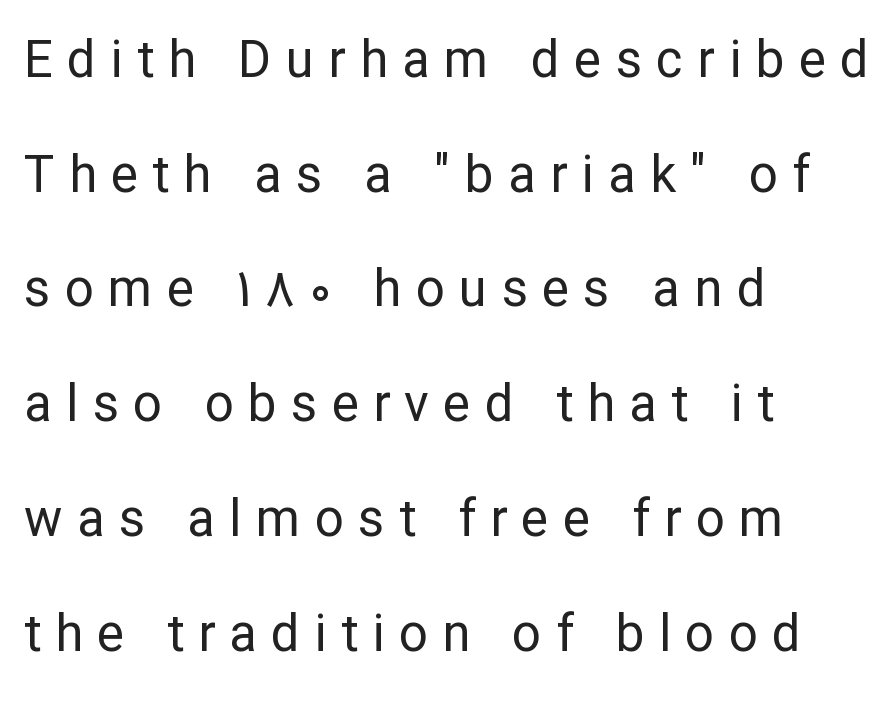
{"serif": "no", "italic": "no", "bold": "no", "weight": "regular", "width": "normal", "stroke_contrast": "low", "x_height": "medium", "monospaced": "no", "underline": "no", "align": "left", "line_spacing": "loose", "line_spacing_ratio": 2.25, "letter_spacing": "wide", "letter_spacing_em": 0.28, "glyph_px": 51}
